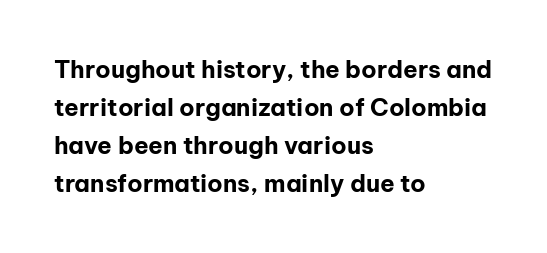
The image shows 24 px bold type, upright; set left-aligned, normal line spacing (1.58x), normal letter spacing, not underlined.
